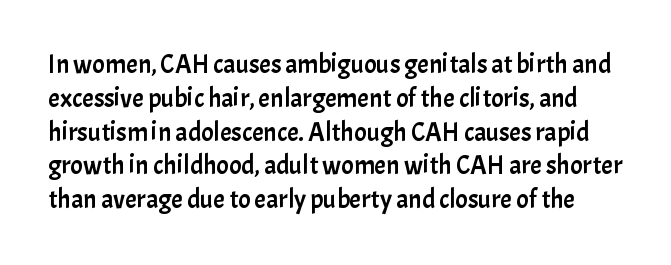
Q: Is the text italic (slanted)? A: No, it is upright.
Q: Is the text underlined? A: No.
Q: Is the spacing between letters normal or unusually wide? A: Normal.
Q: Is the spacing between lines tight, normal or loose? A: Normal.
